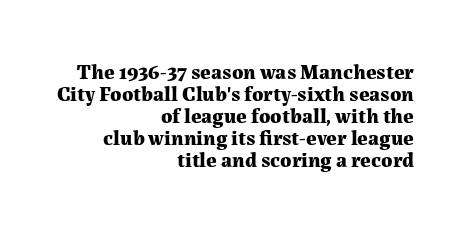
{"italic": "no", "bold": "yes", "underline": "no", "align": "right", "line_spacing": "tight", "line_spacing_ratio": 1.05, "letter_spacing": "normal", "letter_spacing_em": 0.0, "glyph_px": 21}
